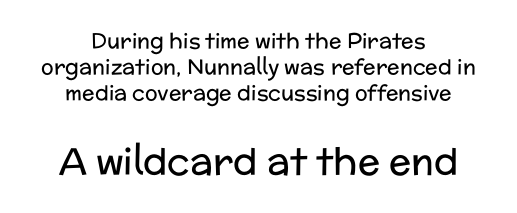
{"serif": "no", "italic": "no", "bold": "no", "weight": "regular", "width": "normal", "stroke_contrast": "low", "x_height": "medium", "monospaced": "no", "underline": "no", "align": "center", "line_spacing_ratio": 1.24, "letter_spacing": "normal", "letter_spacing_em": 0.0, "larger_block": "second", "size_ratio": 1.76, "glyph_px": 37}
